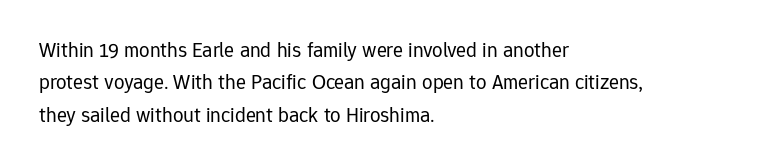
{"italic": "no", "bold": "no", "underline": "no", "align": "left", "line_spacing": "normal", "line_spacing_ratio": 1.54, "letter_spacing": "normal", "letter_spacing_em": 0.0, "glyph_px": 21}
